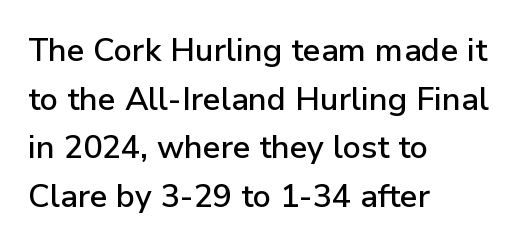
{"serif": "no", "italic": "no", "width": "normal", "stroke_contrast": "low", "x_height": "medium", "monospaced": "no", "underline": "no", "align": "left", "line_spacing": "normal", "line_spacing_ratio": 1.52, "letter_spacing": "normal", "letter_spacing_em": 0.0, "glyph_px": 32}
